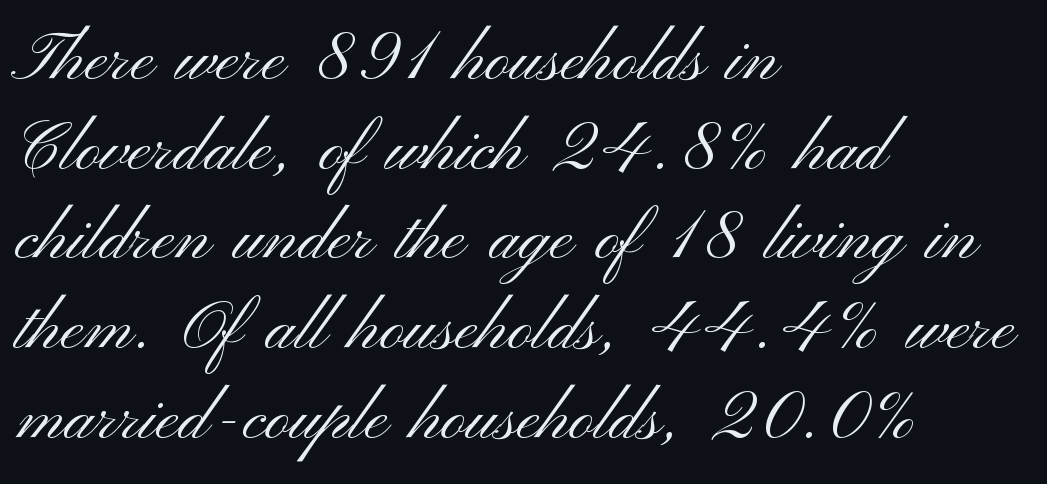
The face used here is proportionally spaced, like ordinary book or web type. The strip under each line holds only bare page. No extra tracking has been applied to these lines. Leftover space on each line is placed entirely after the last word. Each stroke keeps to a modest, everyday thickness or less.
